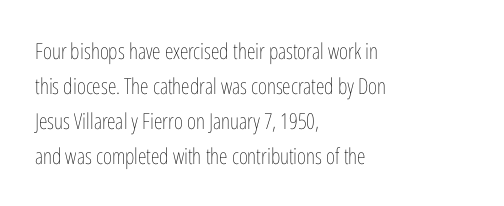
The image shows 22 px text type, upright; set left-aligned, normal line spacing (1.59x), normal letter spacing, not underlined.
